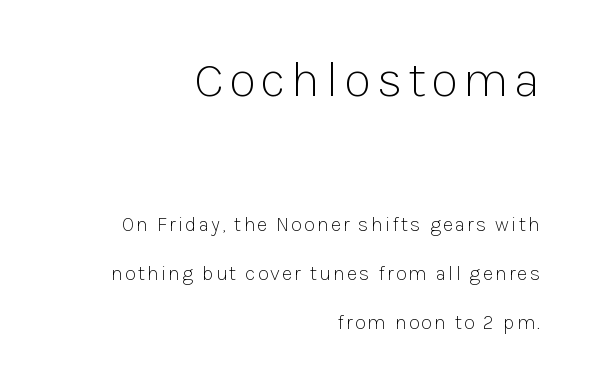
Q: Is the text bold? A: No.
Q: Is the text italic (slanted)? A: No, it is upright.
Q: Is the typeface a serif or a sans-serif typeface? A: Sans-serif.
Q: Is the text underlined? A: No.
Q: How is the paragraph aligned? A: Right-aligned.
Q: Is the spacing between lines tight, normal or loose? A: Loose.
Q: Which block of text is set in a larger size, the first (top) or the second (bottom)? A: The first (top) one.
Q: Width (condensed, normal, or wide)? A: Normal.
Q: Stroke contrast? A: Low.
Q: x-height? A: Medium.
Q: Monospaced? A: No.
